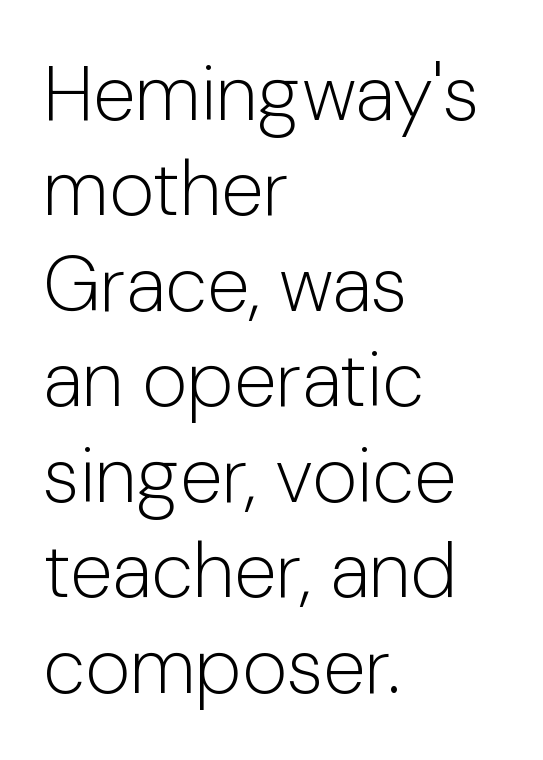
{"serif": "no", "italic": "no", "bold": "no", "weight": "light", "width": "normal", "stroke_contrast": "low", "x_height": "medium", "monospaced": "no", "underline": "no", "align": "left", "line_spacing_ratio": 1.24, "letter_spacing": "normal", "letter_spacing_em": 0.0, "glyph_px": 77}
